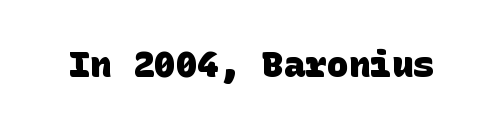
Q: Is the text bold? A: Yes.
Q: Is the typeface a serif or a sans-serif typeface? A: Sans-serif.
Q: Is the text underlined? A: No.
Q: Is the spacing between letters normal or unusually wide? A: Normal.
Q: Width (condensed, normal, or wide)? A: Normal.
Q: Stroke contrast? A: Low.
Q: x-height? A: Large.
